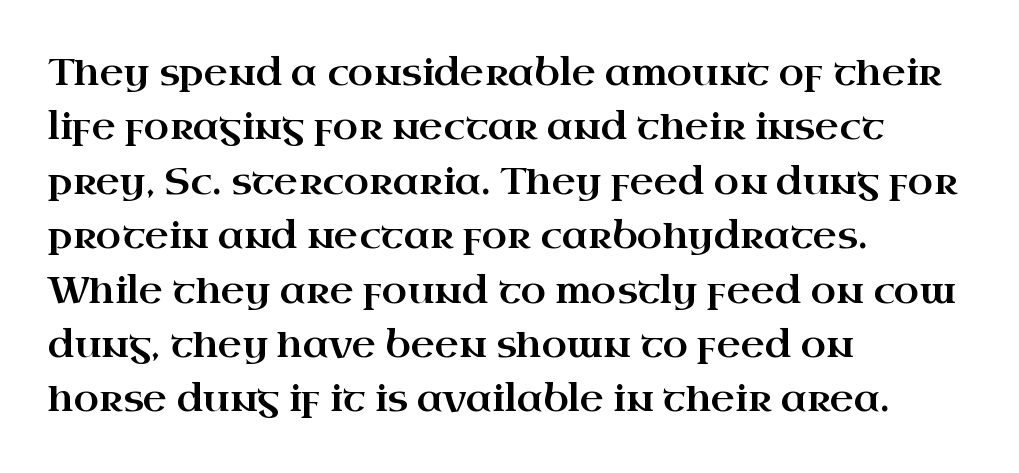
Q: Is the text italic (slanted)? A: No, it is upright.
Q: Is the typeface a serif or a sans-serif typeface? A: Serif.
Q: Is the text underlined? A: No.
Q: How is the paragraph aligned? A: Left-aligned.
Q: Is the spacing between letters normal or unusually wide? A: Normal.
Q: Is the spacing between lines tight, normal or loose? A: Normal.
Q: Width (condensed, normal, or wide)? A: Wide.
Q: Stroke contrast? A: High.
Q: x-height? A: Small.
Q: Monospaced? A: No.
